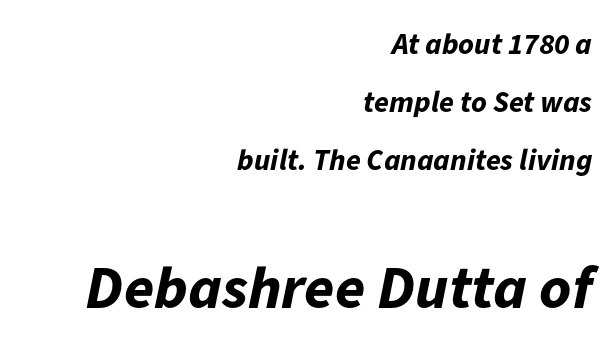
The image shows 61 px bold type, italic (leaning right); set right-aligned, loose line spacing (1.93x), normal letter spacing, not underlined; the second (bottom) block is 2.03x larger; low stroke contrast and a medium x-height.
